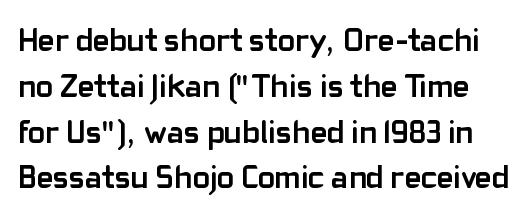
Summary of weight: heavy, a full bold. The passage shown is typed in a proportional face where columns would drift. Rule under the text: the space is simply empty. Regarding serifs, this sample does without them.
